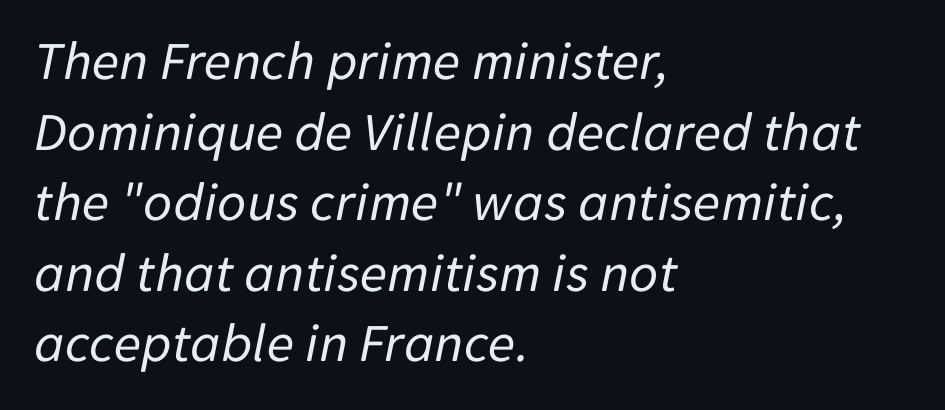
{"italic": "yes", "lean": "right", "slant_degrees": 11, "bold": "no", "weight": "regular", "width": "normal", "stroke_contrast": "low", "x_height": "medium", "monospaced": "no", "underline": "no", "align": "left", "line_spacing": "normal", "line_spacing_ratio": 1.26, "letter_spacing": "normal", "letter_spacing_em": 0.0, "glyph_px": 56}
